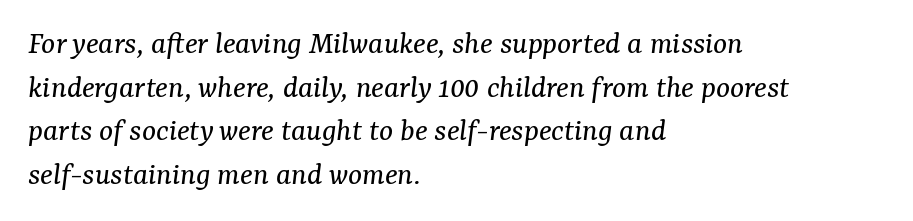
The tracking reads as untouched default to a designer's eye. You can tell from the footed stems that serif type was used. Is this a heavy cut? Hardly; it is regular or lighter. If you drew a ruler down the left edge, every line would touch it.
